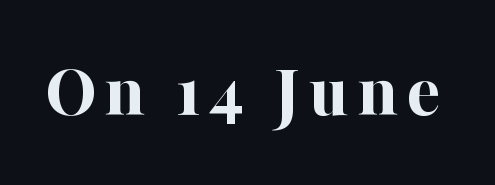
{"serif": "yes", "italic": "no", "bold": "yes", "weight": "bold", "width": "normal", "stroke_contrast": "high", "x_height": "medium", "monospaced": "no", "underline": "no", "glyph_px": 79}
